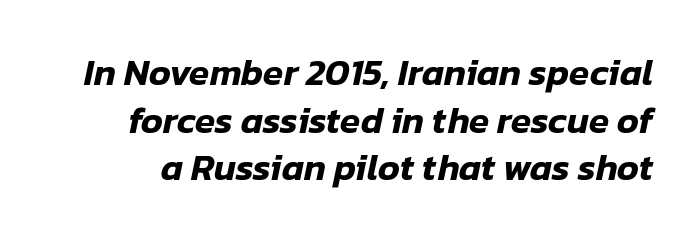
The image shows 37 px text type, italic (leaning right); set normal line spacing (1.29x), normal letter spacing, not underlined; low stroke contrast and a medium x-height.
